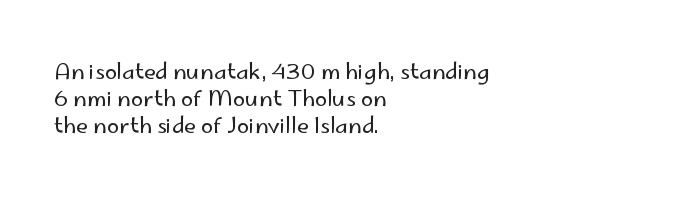
The image shows 22 px text type, upright; set left-aligned, line spacing 1.22x, normal letter spacing, not underlined.
